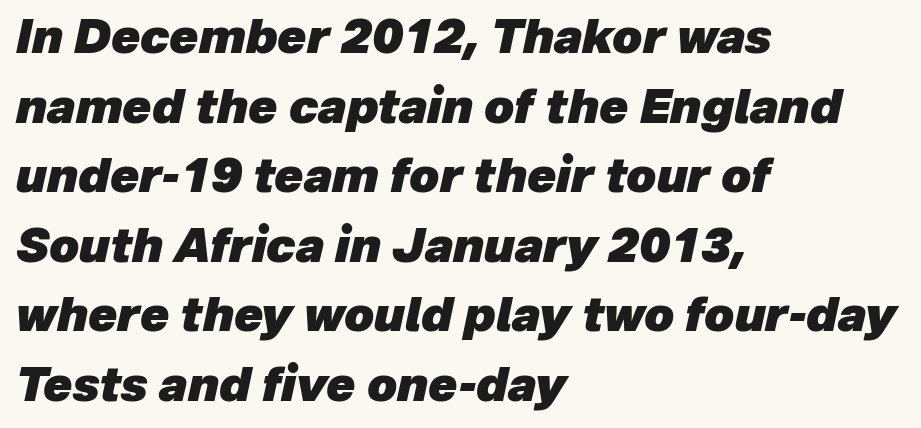
{"italic": "yes", "lean": "right", "slant_degrees": 12, "bold": "yes", "weight": "heavy", "width": "normal", "stroke_contrast": "low", "x_height": "medium", "monospaced": "no", "underline": "no", "align": "left", "line_spacing": "normal", "line_spacing_ratio": 1.48, "letter_spacing": "normal", "letter_spacing_em": 0.0, "glyph_px": 47}
